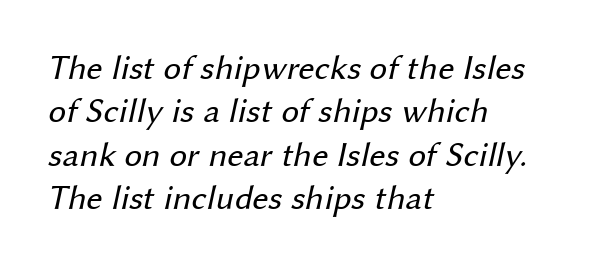
The letters carry no serifs — their stems end cleanly without finishing strokes. Stroke mass is kept to a normal reading level or below. Note the varied advance widths — an 'i' is clearly narrower than an 'm'. Check the space under the baseline: it is left empty. Caption: multi-line text, flush left, ragged right.
